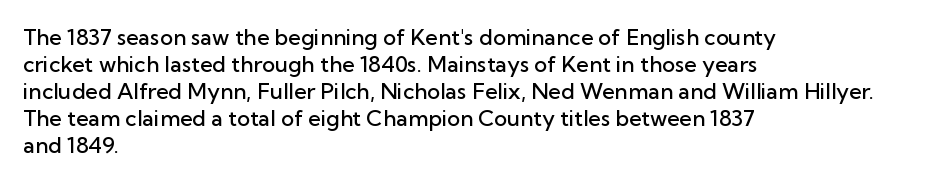
{"italic": "no", "bold": "semi", "underline": "no", "align": "left", "line_spacing_ratio": 1.23, "letter_spacing": "normal", "letter_spacing_em": 0.0, "glyph_px": 22}
